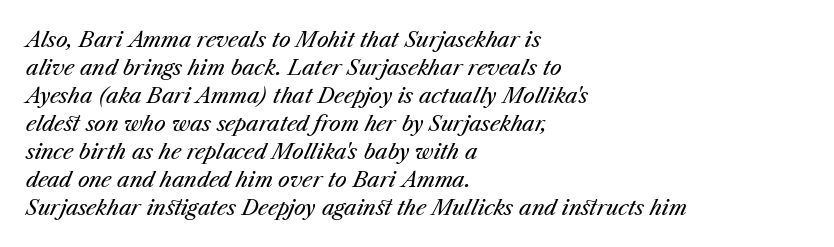
Vertical spacing — default. This rendering uses left alignment, leaving the right contour irregular. The glyphs are unaccompanied by any horizontal stroke below them. No letter is thick-stroked: the sample isn't bold. Rendered with sloped, italic letterforms. Observe the ordinary spacing: letters are neighbours, not strangers.
